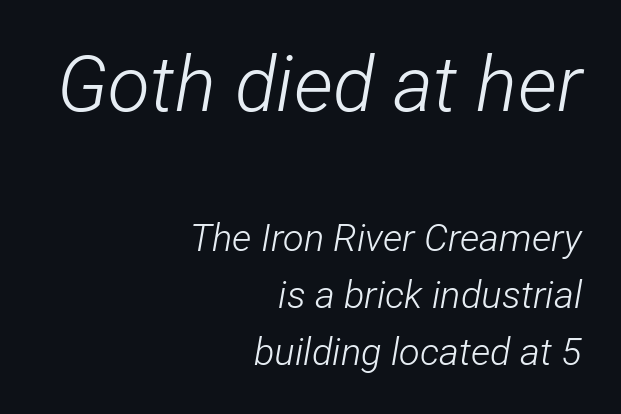
The image shows 77 px light, condensed type, italic (leaning right); set right-aligned, normal line spacing (1.49x), normal letter spacing, not underlined; the first (top) block is 2.03x larger; low stroke contrast and a medium x-height.
